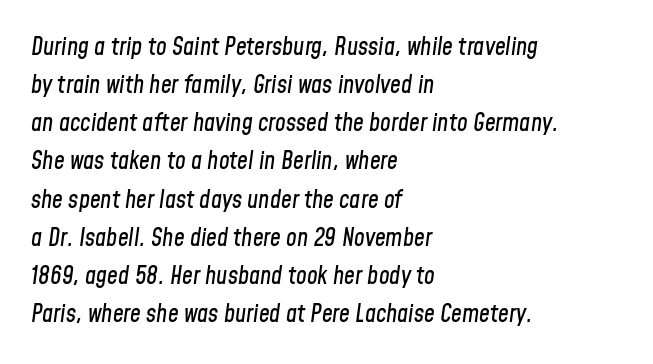
The image shows 24 px text type, italic (leaning right); set left-aligned, normal line spacing (1.59x), normal letter spacing, not underlined.
